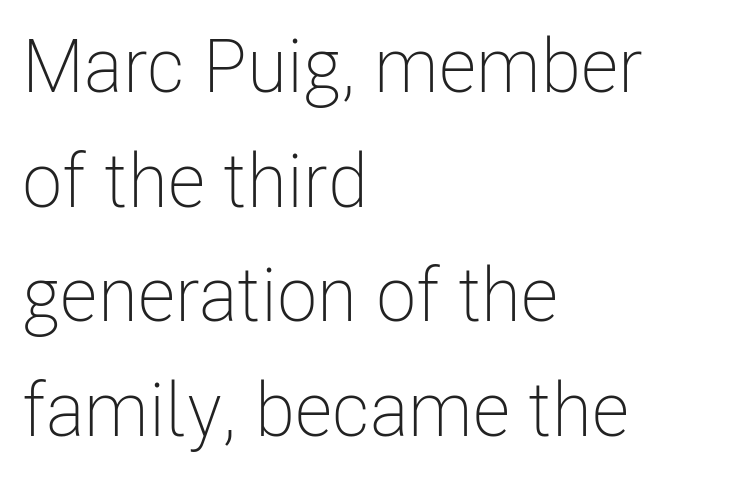
{"serif": "no", "italic": "no", "bold": "no", "weight": "light", "width": "condensed", "stroke_contrast": "low", "x_height": "medium", "monospaced": "no", "underline": "no", "align": "left", "line_spacing": "normal", "line_spacing_ratio": 1.53, "letter_spacing": "normal", "letter_spacing_em": 0.0, "glyph_px": 75}
